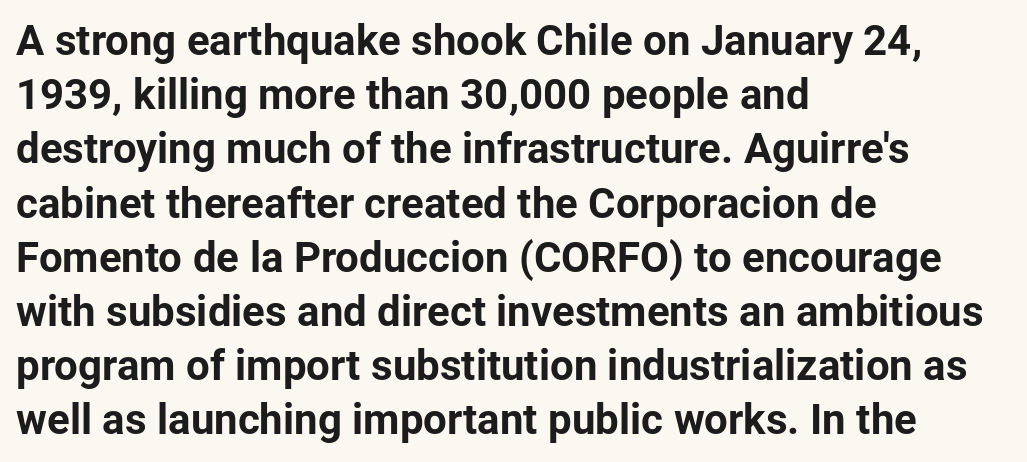
In terms of letterform style, serifs are entirely absent. Vertical strokes here are truly vertical. The designer left line spacing at the default. Underlining? Definitely not there. Proportional: the letters do not fall into vertical columns. Spacing between characters is what you'd get straight out of the box.
